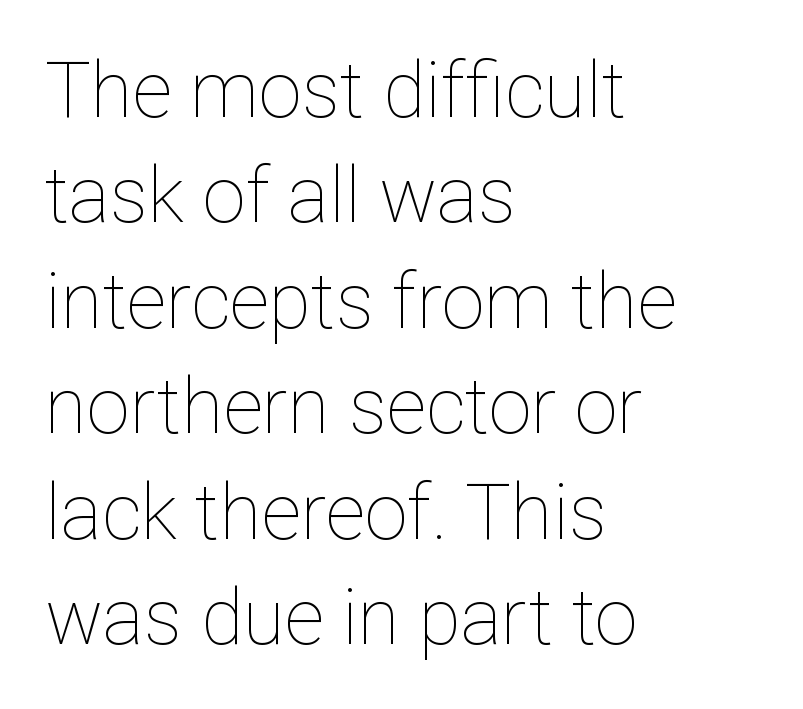
The image shows 77 px thin type, upright; set left-aligned, normal line spacing (1.37x), normal letter spacing, not underlined; low stroke contrast and a medium x-height.
